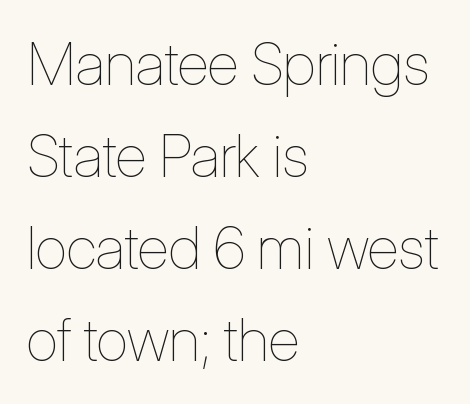
{"italic": "no", "bold": "no", "weight": "thin", "width": "condensed", "stroke_contrast": "low", "x_height": "medium", "monospaced": "no", "underline": "no", "align": "left", "line_spacing": "normal", "line_spacing_ratio": 1.56, "letter_spacing": "normal", "letter_spacing_em": 0.0, "glyph_px": 59}
